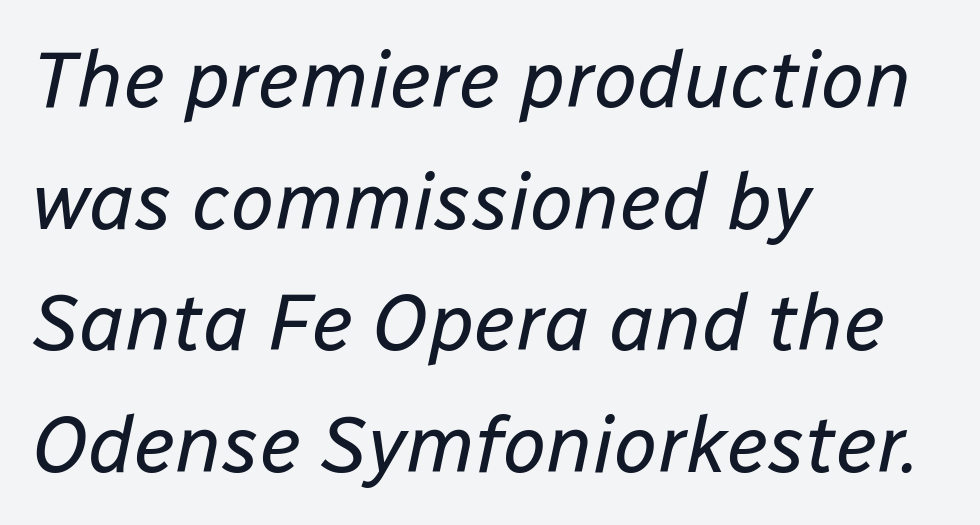
The image shows 79 px regular-weight type, italic (leaning right); set left-aligned, normal line spacing (1.54x), normal letter spacing, not underlined; low stroke contrast and a medium x-height.
